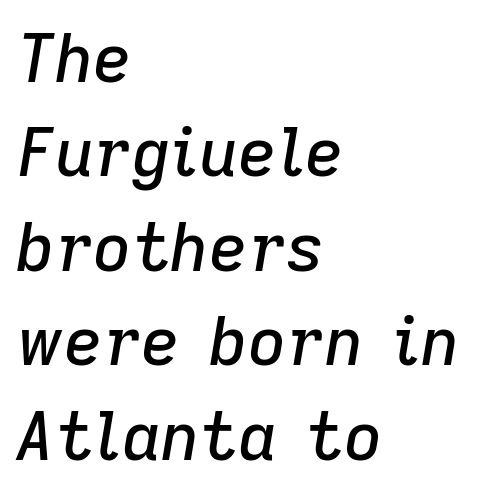
Q: Is the text italic (slanted)? A: Yes, it leans right by about 9 degrees.
Q: Is the text underlined? A: No.
Q: How is the paragraph aligned? A: Left-aligned.
Q: Is the spacing between letters normal or unusually wide? A: Normal.
Q: Is the spacing between lines tight, normal or loose? A: Normal.
Q: Width (condensed, normal, or wide)? A: Normal.
Q: Stroke contrast? A: Low.
Q: x-height? A: Medium.
Q: Monospaced? A: No.
